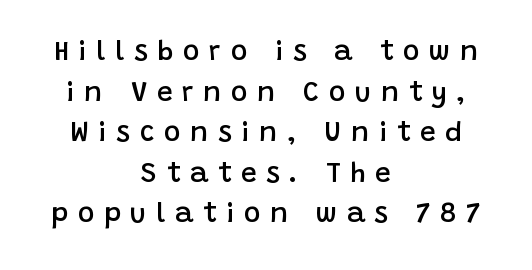
Q: Is the text bold? A: Semi-bold.
Q: Is the text italic (slanted)? A: No, it is upright.
Q: Is the typeface a serif or a sans-serif typeface? A: Sans-serif.
Q: Is the text underlined? A: No.
Q: How is the paragraph aligned? A: Centered.
Q: Is the spacing between letters normal or unusually wide? A: Unusually wide.
Q: Is the spacing between lines tight, normal or loose? A: Normal.
Q: Width (condensed, normal, or wide)? A: Normal.
Q: Stroke contrast? A: Low.
Q: x-height? A: Large.
Q: Monospaced? A: No.
